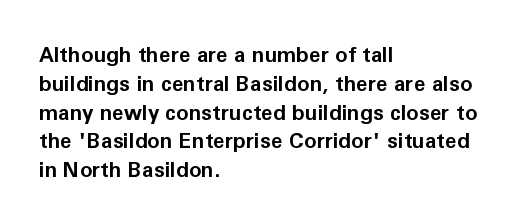
Q: Is the text bold? A: Yes.
Q: Is the text italic (slanted)? A: No, it is upright.
Q: Is the text underlined? A: No.
Q: How is the paragraph aligned? A: Left-aligned.
Q: Is the spacing between letters normal or unusually wide? A: Normal.
Q: Is the spacing between lines tight, normal or loose? A: Normal.
